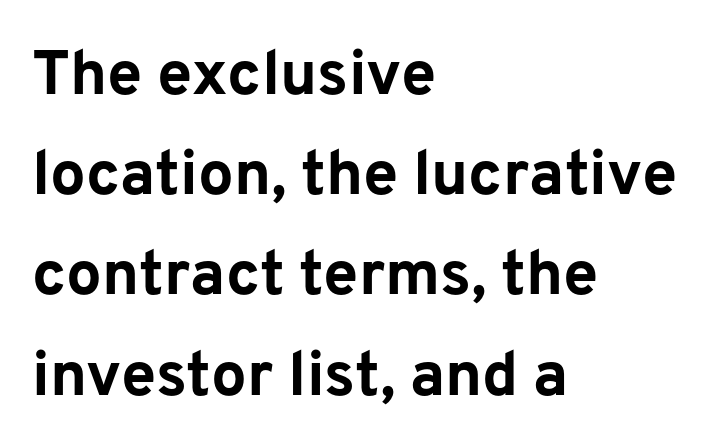
{"serif": "no", "italic": "no", "bold": "yes", "weight": "bold", "width": "normal", "stroke_contrast": "low", "x_height": "medium", "monospaced": "no", "underline": "no", "align": "left", "line_spacing": "normal", "line_spacing_ratio": 1.59, "letter_spacing": "normal", "letter_spacing_em": 0.0, "glyph_px": 63}
